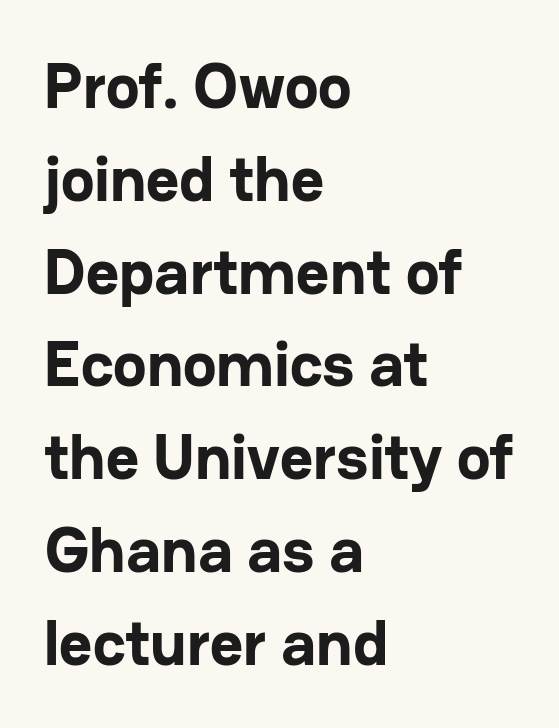
Q: Is the text bold? A: Yes.
Q: Is the text italic (slanted)? A: No, it is upright.
Q: Is the typeface a serif or a sans-serif typeface? A: Sans-serif.
Q: Is the text underlined? A: No.
Q: How is the paragraph aligned? A: Left-aligned.
Q: Is the spacing between letters normal or unusually wide? A: Normal.
Q: Is the spacing between lines tight, normal or loose? A: Normal.
Q: Width (condensed, normal, or wide)? A: Normal.
Q: Stroke contrast? A: Low.
Q: x-height? A: Medium.
Q: Monospaced? A: No.
